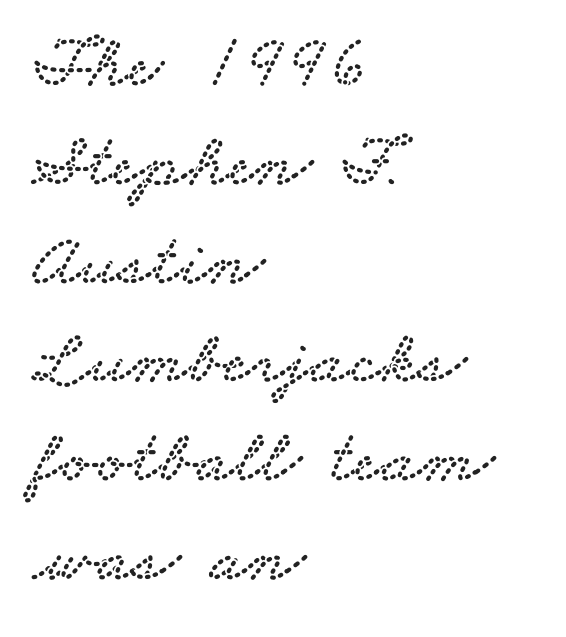
Q: Is the typeface a serif or a sans-serif typeface? A: Serif.
Q: Is the text underlined? A: No.
Q: How is the paragraph aligned? A: Left-aligned.
Q: Is the spacing between letters normal or unusually wide? A: Normal.
Q: Is the spacing between lines tight, normal or loose? A: Normal.
Q: Width (condensed, normal, or wide)? A: Wide.
Q: Stroke contrast? A: Low.
Q: x-height? A: Small.
Q: Monospaced? A: No.
